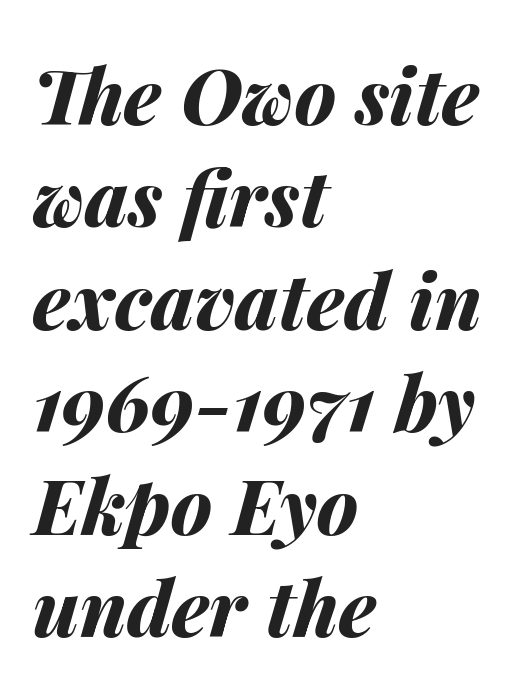
The image shows 77 px bold type, italic (leaning right); set left-aligned, normal line spacing (1.33x), normal letter spacing, not underlined; medium stroke contrast and a medium x-height.
